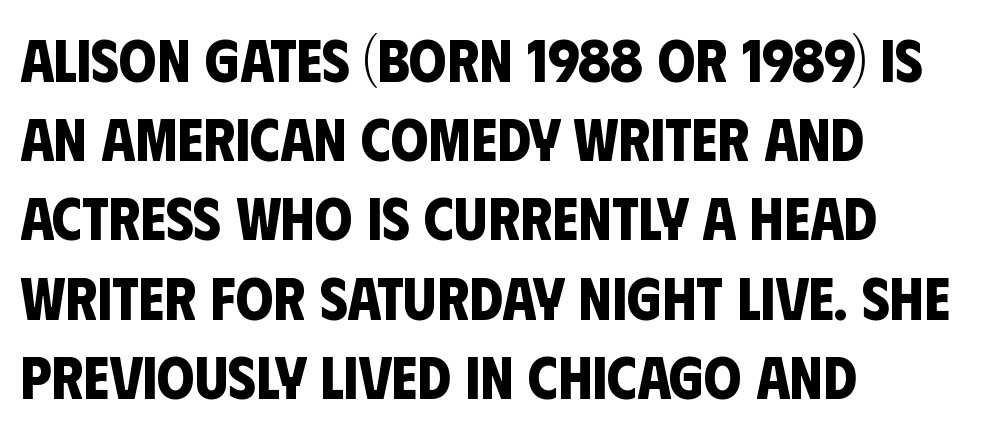
{"serif": "no", "bold": "yes", "weight": "bold", "width": "condensed", "stroke_contrast": "low", "x_height": "large", "monospaced": "no", "underline": "no", "align": "left", "line_spacing": "normal", "line_spacing_ratio": 1.32, "letter_spacing": "normal", "letter_spacing_em": 0.0, "glyph_px": 60}
